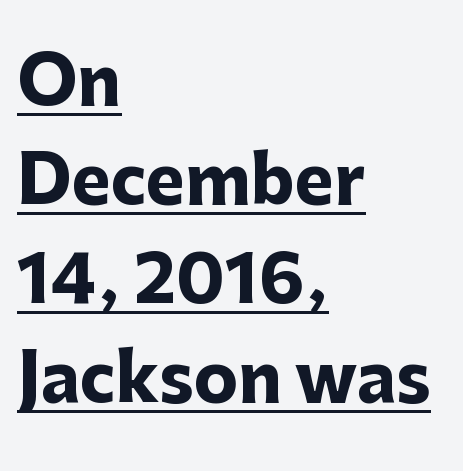
Q: Is the text bold? A: Yes.
Q: Is the text italic (slanted)? A: No, it is upright.
Q: Is the typeface a serif or a sans-serif typeface? A: Sans-serif.
Q: Is the text underlined? A: Yes.
Q: How is the paragraph aligned? A: Left-aligned.
Q: Is the spacing between letters normal or unusually wide? A: Normal.
Q: Is the spacing between lines tight, normal or loose? A: Normal.
Q: Width (condensed, normal, or wide)? A: Normal.
Q: Stroke contrast? A: Low.
Q: x-height? A: Medium.
Q: Monospaced? A: No.
